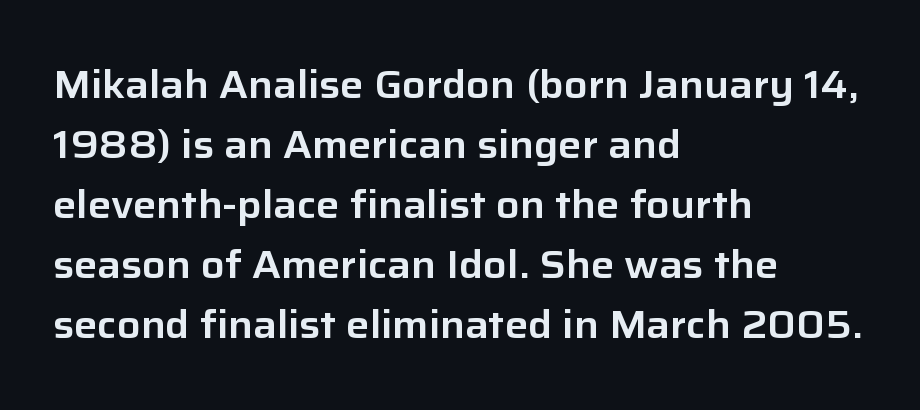
The image shows 39 px sans-serif type, upright; set left-aligned, normal line spacing (1.54x), normal letter spacing, not underlined; low stroke contrast and a medium x-height.
